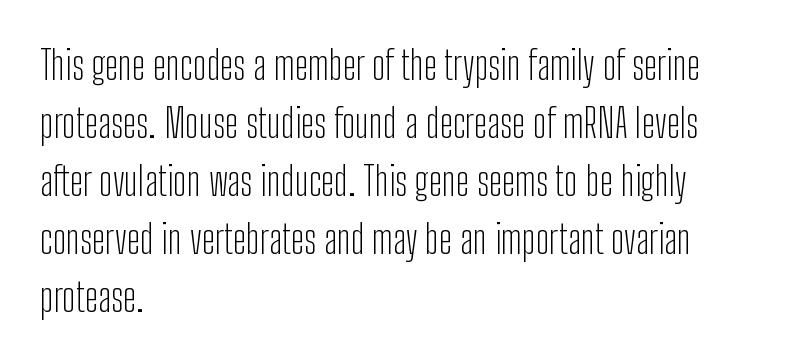
Observe the absence of serifs on each vertical stroke in this sample. A typesetter would mark this as roman, not italic. Underline: absent. The ragged edge is on the right, which tells us the setting is flush left.
